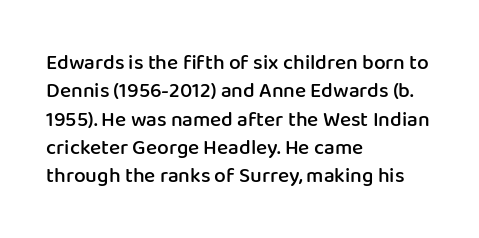
Q: Is the text bold? A: Semi-bold.
Q: Is the text italic (slanted)? A: No, it is upright.
Q: Is the text underlined? A: No.
Q: How is the paragraph aligned? A: Left-aligned.
Q: Is the spacing between letters normal or unusually wide? A: Normal.
Q: Is the spacing between lines tight, normal or loose? A: Normal.
